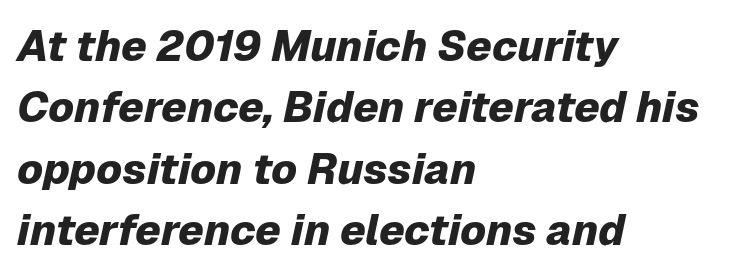
{"italic": "yes", "lean": "right", "slant_degrees": 12, "bold": "yes", "weight": "heavy", "width": "normal", "stroke_contrast": "low", "x_height": "medium", "monospaced": "no", "underline": "no", "align": "left", "line_spacing": "normal", "line_spacing_ratio": 1.43, "letter_spacing": "normal", "letter_spacing_em": 0.0, "glyph_px": 43}
